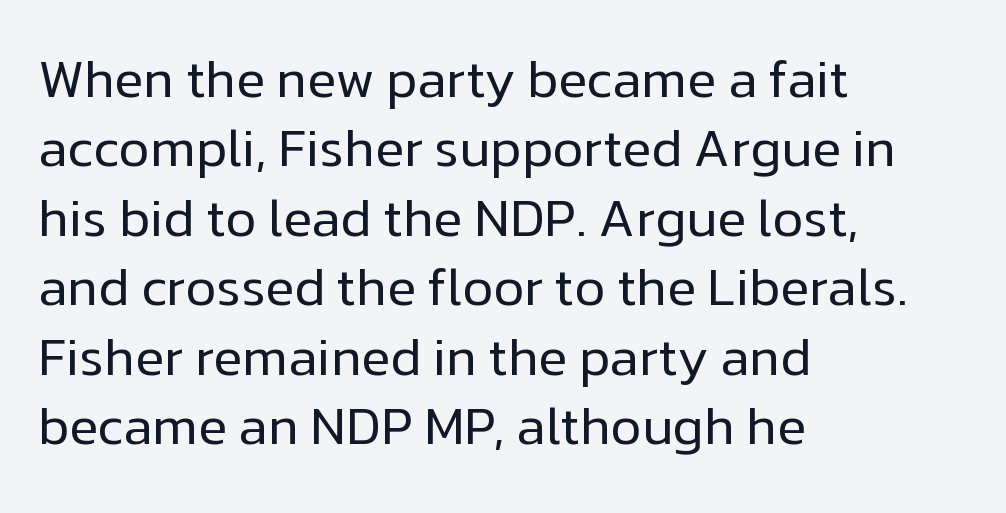
Q: Is the text bold? A: No.
Q: Is the text italic (slanted)? A: No, it is upright.
Q: Is the typeface a serif or a sans-serif typeface? A: Sans-serif.
Q: Is the text underlined? A: No.
Q: How is the paragraph aligned? A: Left-aligned.
Q: Is the spacing between letters normal or unusually wide? A: Normal.
Q: Is the spacing between lines tight, normal or loose? A: Normal.
Q: Width (condensed, normal, or wide)? A: Normal.
Q: Stroke contrast? A: Low.
Q: x-height? A: Medium.
Q: Monospaced? A: No.
